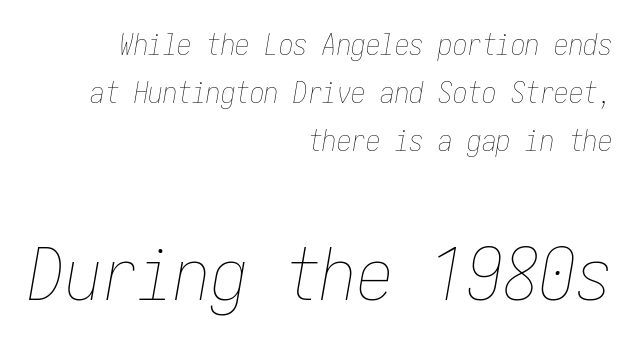
Short and long lines alike share a common ending point at right. The more generous point size was reserved for the lower chunk. Designer's note — italics engaged. Stems and bowls with no extra thickness — not bold. Glance below the letters and you will spot only blank space. Summary of vertical rhythm: regular, with standard interline spacing.
